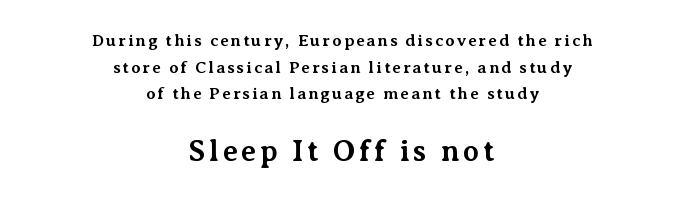
Vertical strokes here are truly vertical. Here the designer chose a conventional face with non-uniform glyph widths. Leading: standard. The foot of each line stays bare and open.
